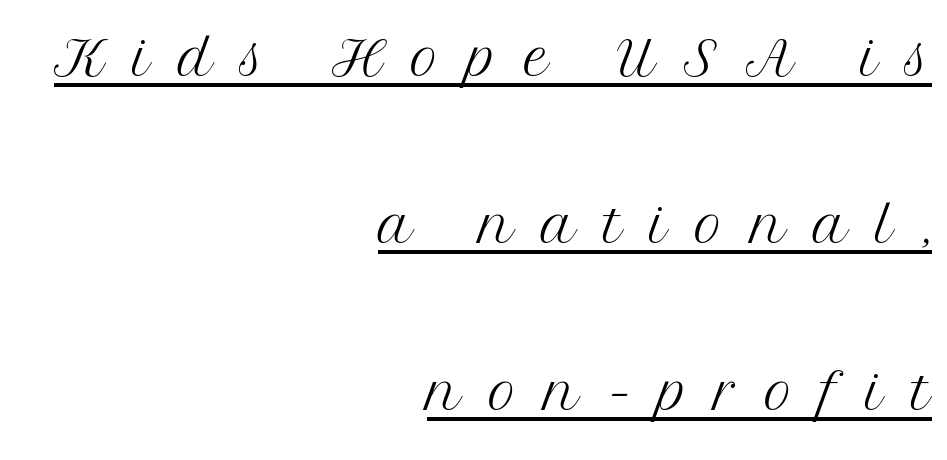
{"serif": "yes", "bold": "no", "weight": "light", "width": "normal", "stroke_contrast": "medium", "x_height": "medium", "monospaced": "no", "underline": "yes", "align": "right", "line_spacing": "loose", "line_spacing_ratio": 2.17, "letter_spacing": "wide", "letter_spacing_em": 0.36, "glyph_px": 77}
